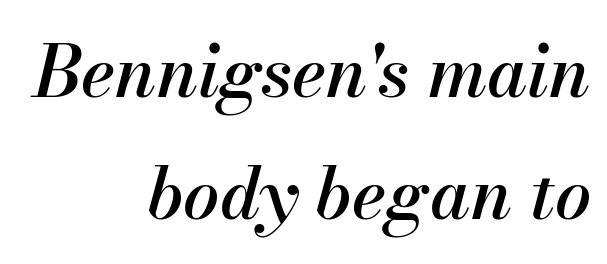
Q: Is the text italic (slanted)? A: Yes, it leans right by about 13 degrees.
Q: Is the text underlined? A: No.
Q: How is the paragraph aligned? A: Right-aligned.
Q: Is the spacing between letters normal or unusually wide? A: Normal.
Q: Is the spacing between lines tight, normal or loose? A: Normal.
Q: Width (condensed, normal, or wide)? A: Normal.
Q: Stroke contrast? A: Medium.
Q: x-height? A: Small.
Q: Monospaced? A: No.
